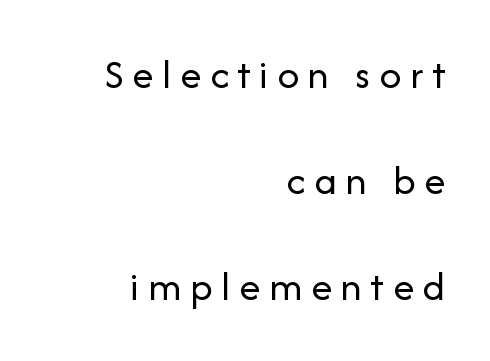
Q: Is the text bold? A: No.
Q: Is the text italic (slanted)? A: No, it is upright.
Q: Is the typeface a serif or a sans-serif typeface? A: Sans-serif.
Q: Is the text underlined? A: No.
Q: How is the paragraph aligned? A: Right-aligned.
Q: Is the spacing between letters normal or unusually wide? A: Unusually wide.
Q: Is the spacing between lines tight, normal or loose? A: Loose.
Q: Width (condensed, normal, or wide)? A: Normal.
Q: Stroke contrast? A: Low.
Q: x-height? A: Medium.
Q: Monospaced? A: No.
